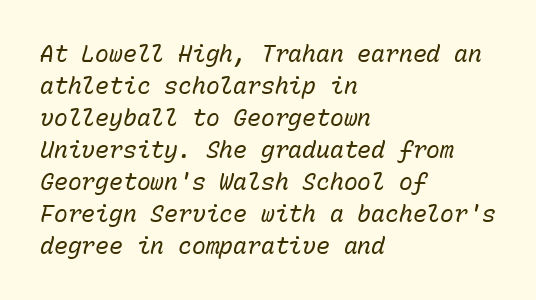
Q: Is the text bold? A: No.
Q: Is the text italic (slanted)? A: Yes, it leans right by about 15 degrees.
Q: Is the text underlined? A: No.
Q: How is the paragraph aligned? A: Left-aligned.
Q: Is the spacing between letters normal or unusually wide? A: Normal.
Q: Is the spacing between lines tight, normal or loose? A: Normal.
